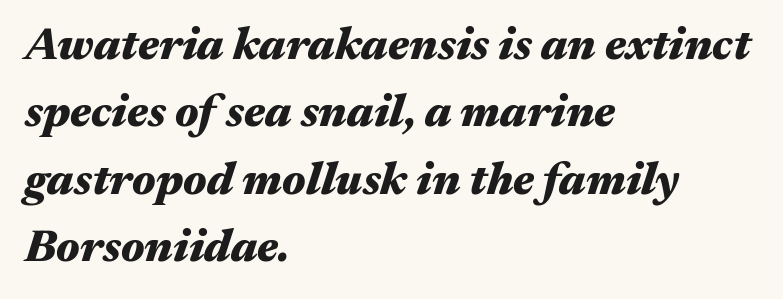
Q: Is the text bold? A: Yes.
Q: Is the text italic (slanted)? A: Yes, it leans right by about 17 degrees.
Q: Is the text underlined? A: No.
Q: How is the paragraph aligned? A: Left-aligned.
Q: Is the spacing between letters normal or unusually wide? A: Normal.
Q: Is the spacing between lines tight, normal or loose? A: Normal.
Q: Width (condensed, normal, or wide)? A: Wide.
Q: Stroke contrast? A: Medium.
Q: x-height? A: Medium.
Q: Monospaced? A: No.
